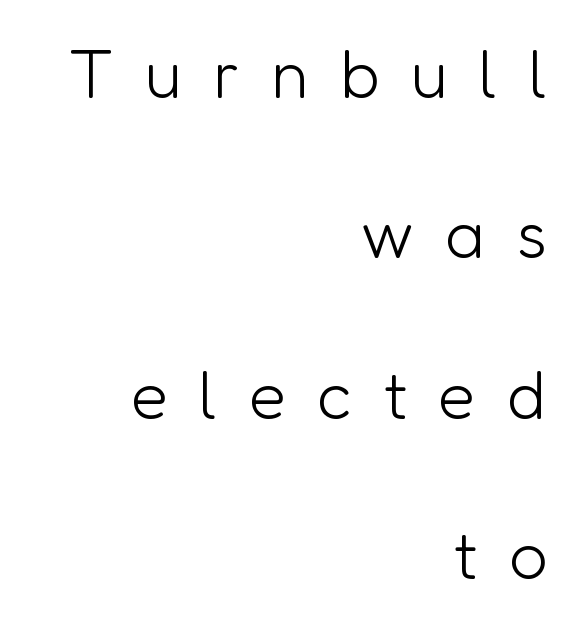
Weight class: somewhere from thin through regular. Glyph-to-glyph distance is far greater than everyday printed text. Where is the straight margin? On the right. Note: no serifs on the glyphs. Varying glyph widths throughout — classic text-font behaviour.
